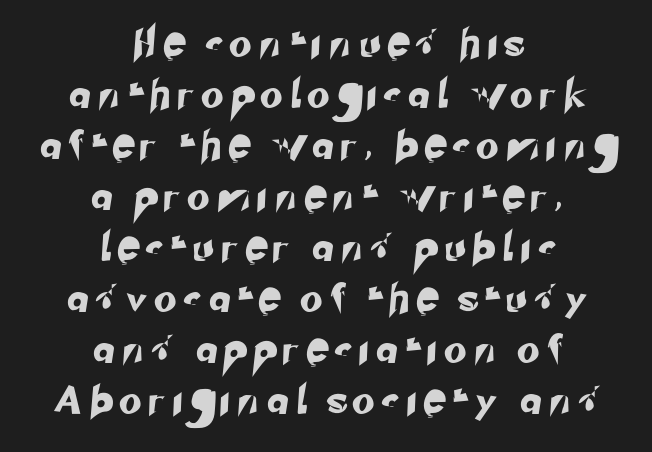
The image shows 28 px sans-serif type; set centered, line spacing 1.82x, unusually wide letter spacing (+0.38 em), not underlined; low stroke contrast and a small x-height.
